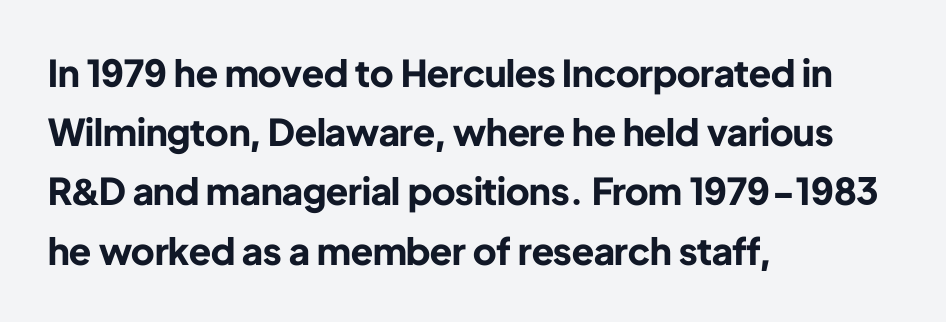
Q: Is the text bold? A: Yes.
Q: Is the text italic (slanted)? A: No, it is upright.
Q: Is the typeface a serif or a sans-serif typeface? A: Sans-serif.
Q: Is the text underlined? A: No.
Q: How is the paragraph aligned? A: Left-aligned.
Q: Is the spacing between letters normal or unusually wide? A: Normal.
Q: Is the spacing between lines tight, normal or loose? A: Normal.
Q: Width (condensed, normal, or wide)? A: Normal.
Q: Stroke contrast? A: Low.
Q: x-height? A: Medium.
Q: Monospaced? A: No.
